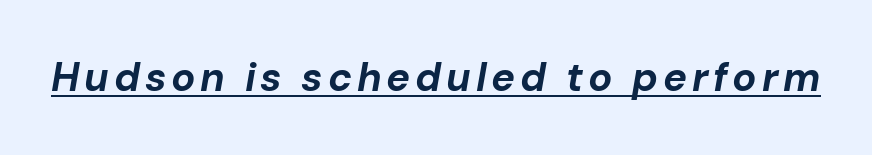
Check the space under the baseline: a stroke is drawn there. The letters are slanted; this is an italic face. The face used here is proportionally spaced, like ordinary book or web type. Heft: maximum for text — a bold.
